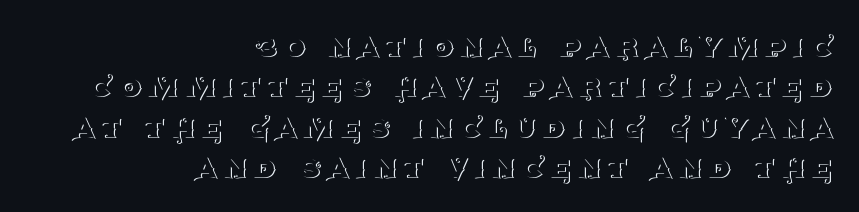
{"serif": "yes", "italic": "no", "bold": "no", "weight": "thin", "width": "normal", "stroke_contrast": "medium", "x_height": "large", "monospaced": "no", "underline": "no", "align": "right", "line_spacing": "tight", "line_spacing_ratio": 1.12, "glyph_px": 36}
